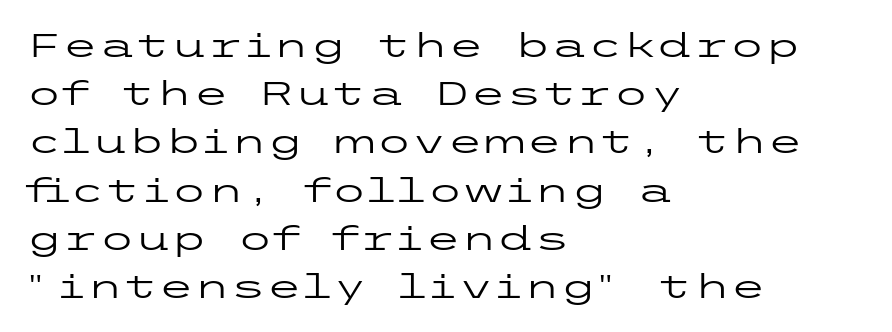
Q: Is the text bold? A: No.
Q: Is the text italic (slanted)? A: No, it is upright.
Q: Is the typeface a serif or a sans-serif typeface? A: Sans-serif.
Q: Is the text underlined? A: No.
Q: How is the paragraph aligned? A: Left-aligned.
Q: Is the spacing between letters normal or unusually wide? A: Normal.
Q: Is the spacing between lines tight, normal or loose? A: Normal.
Q: Width (condensed, normal, or wide)? A: Wide.
Q: Stroke contrast? A: Low.
Q: x-height? A: Medium.
